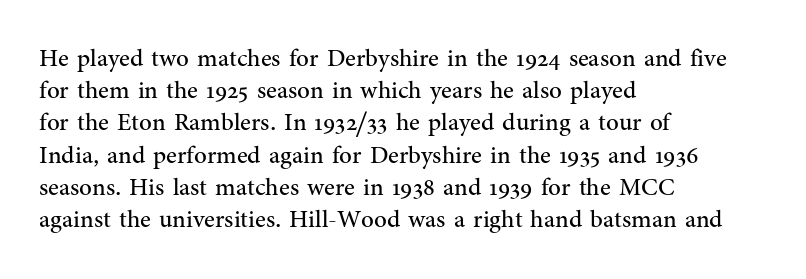
The image shows 25 px text type, upright; set left-aligned, normal line spacing (1.29x), normal letter spacing, not underlined.
